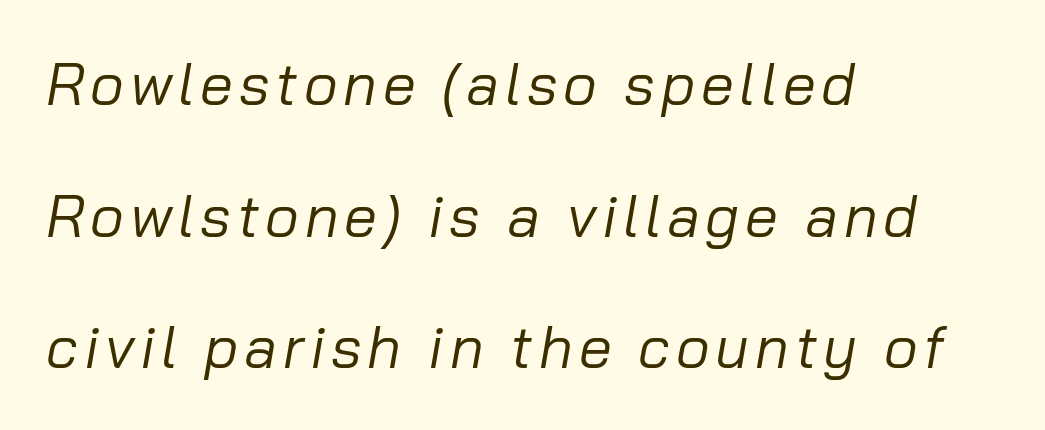
The image shows 59 px regular-weight type, italic (leaning right); set left-aligned, loose line spacing (2.23x), not underlined; low stroke contrast and a medium x-height.
